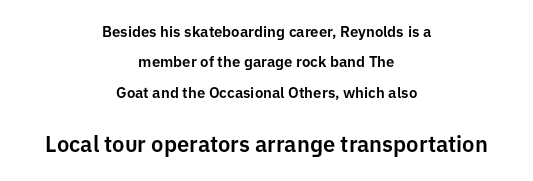
Q: Is the text italic (slanted)? A: No, it is upright.
Q: Is the text underlined? A: No.
Q: How is the paragraph aligned? A: Centered.
Q: Is the spacing between letters normal or unusually wide? A: Normal.
Q: Is the spacing between lines tight, normal or loose? A: Loose.
Q: Which block of text is set in a larger size, the first (top) or the second (bottom)? A: The second (bottom) one.
